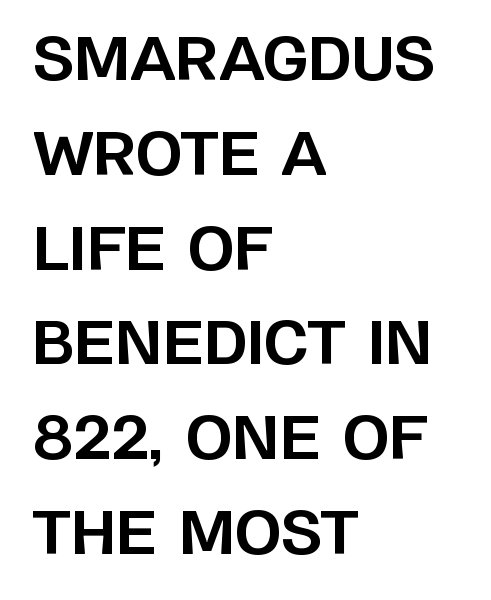
The gap between lines stays unmarked. Each letter's strokes conclude bluntly, with no projecting serifs. All the whitespace from short lines collects on the right. Weight check: bold — yes, fully. Tracking value appears to be zero — textbook default spacing. If you measured baseline to baseline, you'd find a middling distance.
